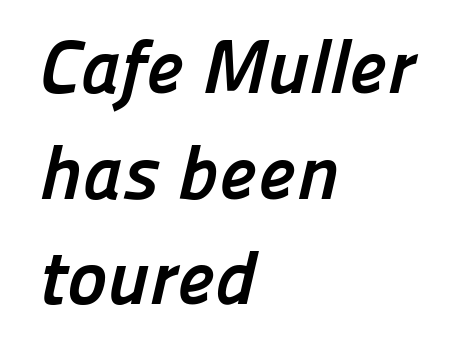
{"serif": "no", "bold": "yes", "weight": "semibold", "width": "normal", "stroke_contrast": "low", "x_height": "medium", "monospaced": "no", "underline": "no", "align": "left", "line_spacing": "normal", "line_spacing_ratio": 1.39, "letter_spacing": "normal", "letter_spacing_em": 0.0, "glyph_px": 76}
